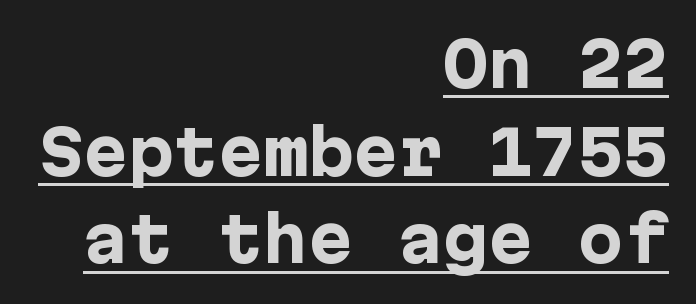
The image shows 60 px heavy sans-serif type, upright; set right-aligned, normal line spacing (1.46x), normal letter spacing, underlined; low stroke contrast and a medium x-height.
